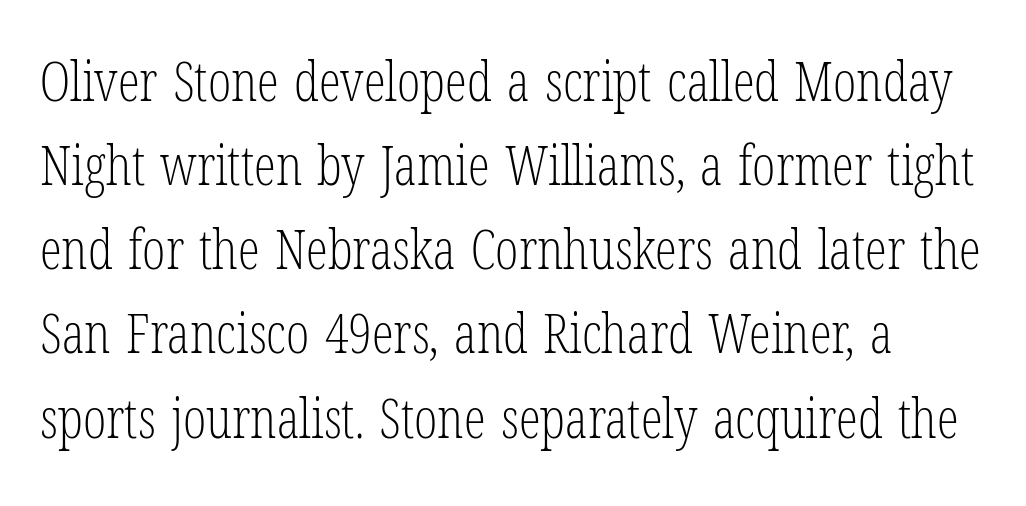
The image shows 55 px light, condensed serif type, upright; set normal line spacing (1.53x), normal letter spacing, not underlined; low stroke contrast and a medium x-height.
